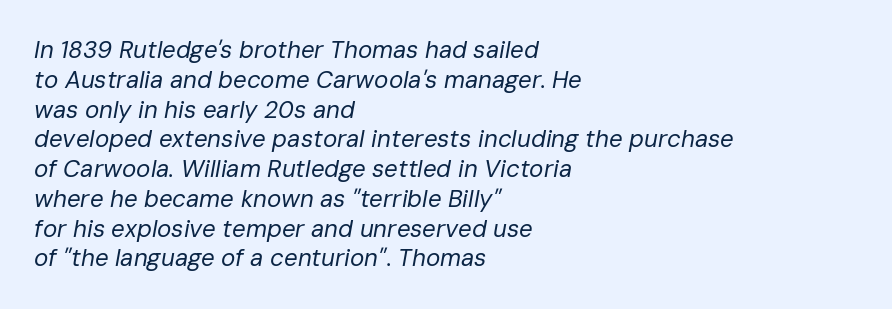
{"italic": "yes", "lean": "right", "slant_degrees": 10, "bold": "no", "underline": "no", "align": "left", "line_spacing_ratio": 1.24, "letter_spacing": "normal", "letter_spacing_em": 0.0, "glyph_px": 24}
